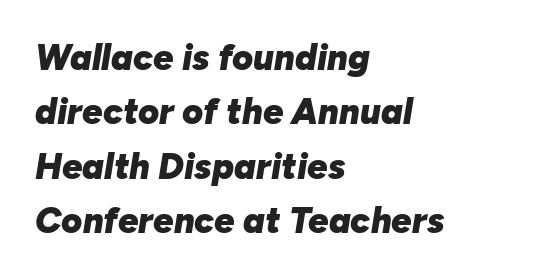
Bare-footed words on every line. These lines are rendered in a variable-pitch font. How are the letters spaced? Ordinarily, with no added tracking. Regular leading. The letters are slanted; this is an italic face.
